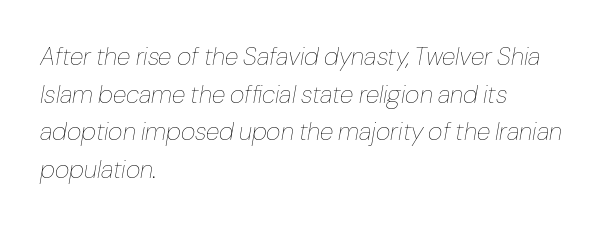
{"italic": "yes", "lean": "right", "slant_degrees": 10, "bold": "no", "underline": "no", "align": "left", "line_spacing": "normal", "line_spacing_ratio": 1.51, "letter_spacing": "normal", "letter_spacing_em": 0.0, "glyph_px": 25}
